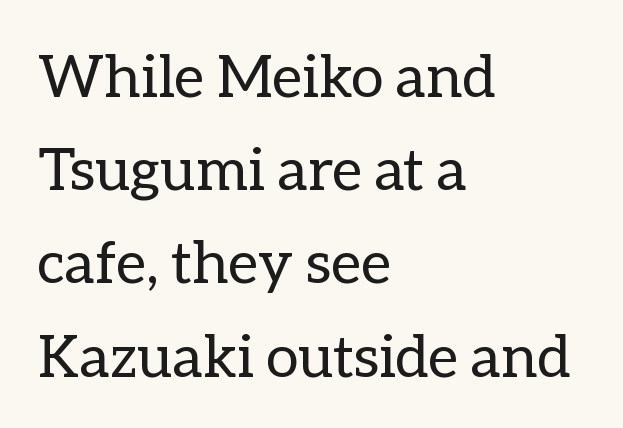
{"italic": "no", "bold": "no", "weight": "regular", "width": "normal", "stroke_contrast": "low", "x_height": "medium", "monospaced": "no", "underline": "no", "align": "left", "line_spacing": "normal", "line_spacing_ratio": 1.58, "letter_spacing": "normal", "letter_spacing_em": 0.0, "glyph_px": 59}
